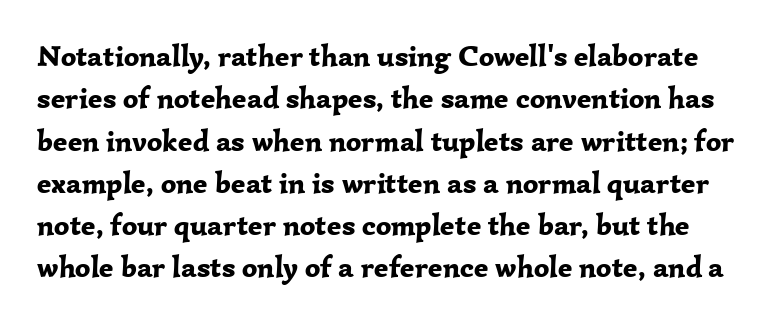
{"serif": "yes", "italic": "no", "bold": "yes", "weight": "bold", "width": "normal", "stroke_contrast": "low", "x_height": "medium", "monospaced": "no", "underline": "no", "line_spacing": "normal", "line_spacing_ratio": 1.41, "letter_spacing": "normal", "letter_spacing_em": 0.0, "glyph_px": 30}
